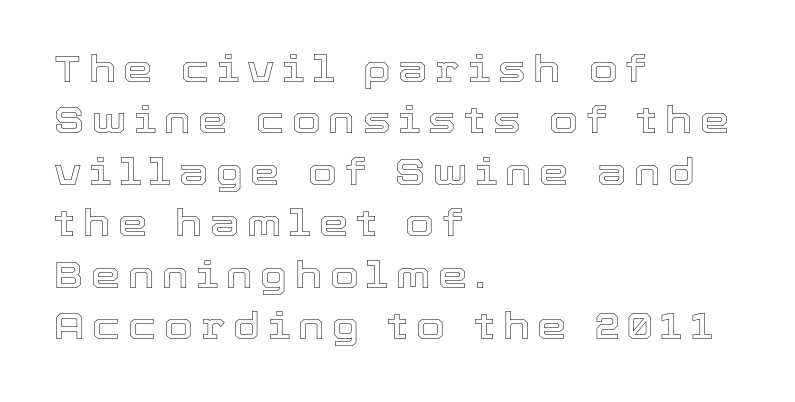
{"italic": "no", "width": "normal", "x_height": "medium", "monospaced": "no", "underline": "no", "align": "left", "line_spacing": "normal", "line_spacing_ratio": 1.39, "letter_spacing": "wide", "letter_spacing_em": 0.21, "glyph_px": 37}
